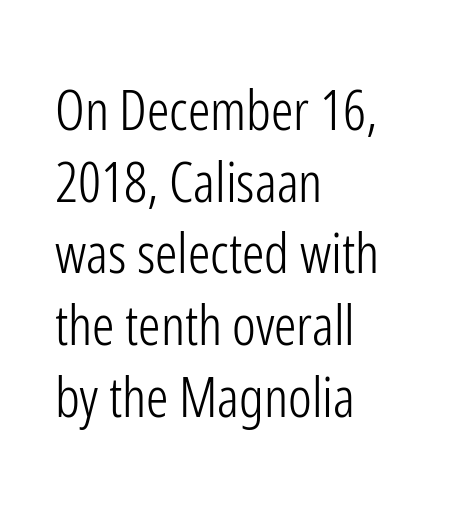
The image shows 56 px light, condensed sans-serif type, upright; set left-aligned, normal line spacing (1.28x), normal letter spacing, not underlined; low stroke contrast and a medium x-height.
